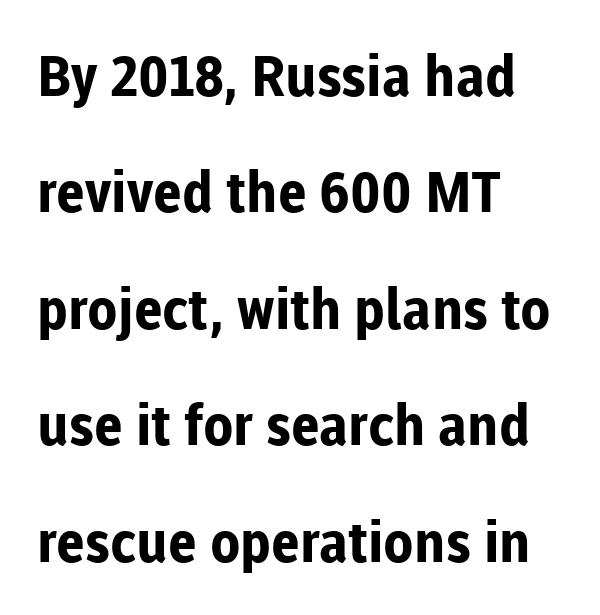
{"serif": "no", "italic": "no", "bold": "yes", "weight": "bold", "width": "normal", "stroke_contrast": "low", "x_height": "medium", "monospaced": "no", "underline": "no", "align": "left", "line_spacing": "loose", "line_spacing_ratio": 2.08, "letter_spacing": "normal", "letter_spacing_em": 0.0, "glyph_px": 56}
